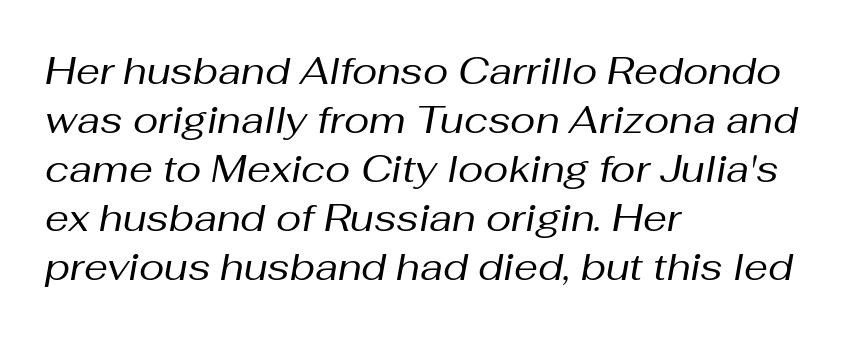
{"italic": "yes", "lean": "right", "slant_degrees": 10, "bold": "no", "weight": "regular", "width": "normal", "stroke_contrast": "medium", "x_height": "medium", "monospaced": "no", "underline": "no", "align": "left", "line_spacing": "normal", "line_spacing_ratio": 1.29, "letter_spacing": "normal", "letter_spacing_em": 0.0, "glyph_px": 38}
